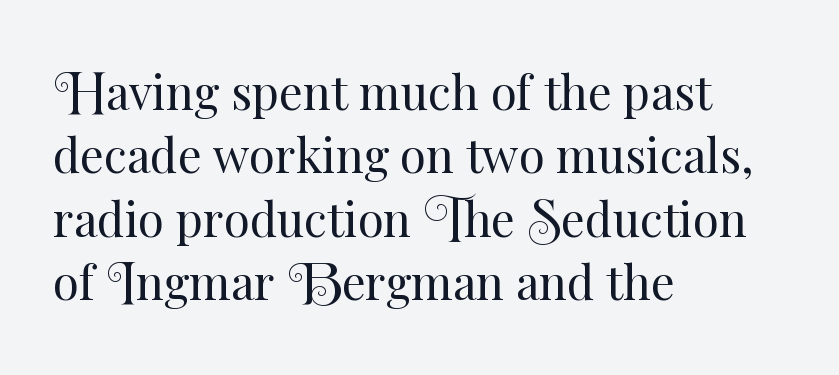
Q: Is the text bold? A: No.
Q: Is the text italic (slanted)? A: No, it is upright.
Q: Is the text underlined? A: No.
Q: How is the paragraph aligned? A: Left-aligned.
Q: Is the spacing between letters normal or unusually wide? A: Normal.
Q: Is the spacing between lines tight, normal or loose? A: Normal.
Q: Width (condensed, normal, or wide)? A: Normal.
Q: Stroke contrast? A: Medium.
Q: x-height? A: Small.
Q: Monospaced? A: No.
